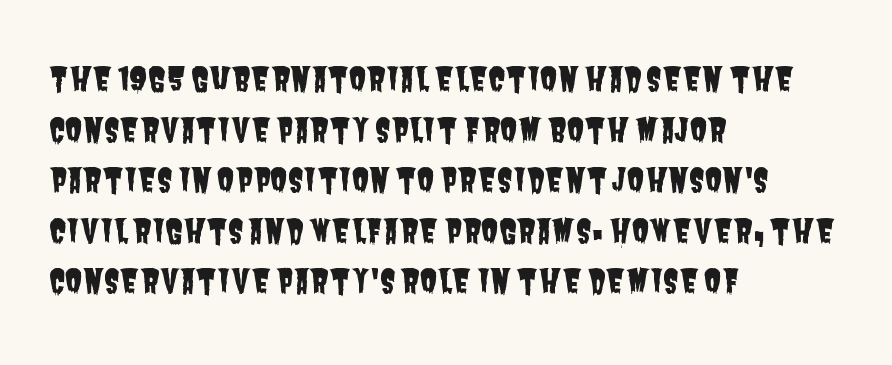
Q: Is the typeface a serif or a sans-serif typeface? A: Sans-serif.
Q: Is the text underlined? A: No.
Q: How is the paragraph aligned? A: Left-aligned.
Q: Is the spacing between letters normal or unusually wide? A: Normal.
Q: Is the spacing between lines tight, normal or loose? A: Normal.
Q: Width (condensed, normal, or wide)? A: Condensed.
Q: Stroke contrast? A: Low.
Q: x-height? A: Large.
Q: Monospaced? A: No.
